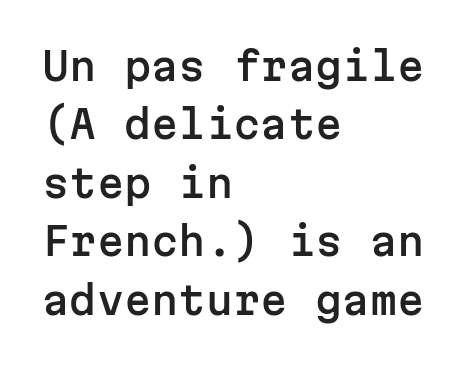
Q: Is the text italic (slanted)? A: No, it is upright.
Q: Is the typeface a serif or a sans-serif typeface? A: Sans-serif.
Q: Is the text underlined? A: No.
Q: How is the paragraph aligned? A: Left-aligned.
Q: Is the spacing between letters normal or unusually wide? A: Normal.
Q: Is the spacing between lines tight, normal or loose? A: Normal.
Q: Width (condensed, normal, or wide)? A: Normal.
Q: Stroke contrast? A: Low.
Q: x-height? A: Medium.
Q: Monospaced? A: Yes.
